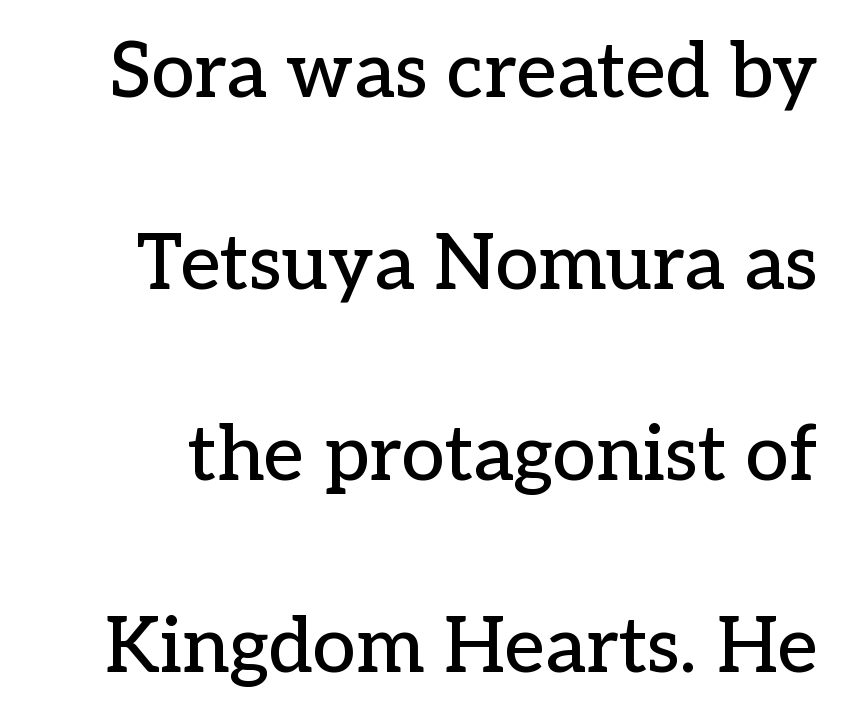
Q: Is the text italic (slanted)? A: No, it is upright.
Q: Is the typeface a serif or a sans-serif typeface? A: Serif.
Q: Is the text underlined? A: No.
Q: Is the spacing between letters normal or unusually wide? A: Normal.
Q: Is the spacing between lines tight, normal or loose? A: Loose.
Q: Width (condensed, normal, or wide)? A: Normal.
Q: Stroke contrast? A: Low.
Q: x-height? A: Medium.
Q: Monospaced? A: No.
